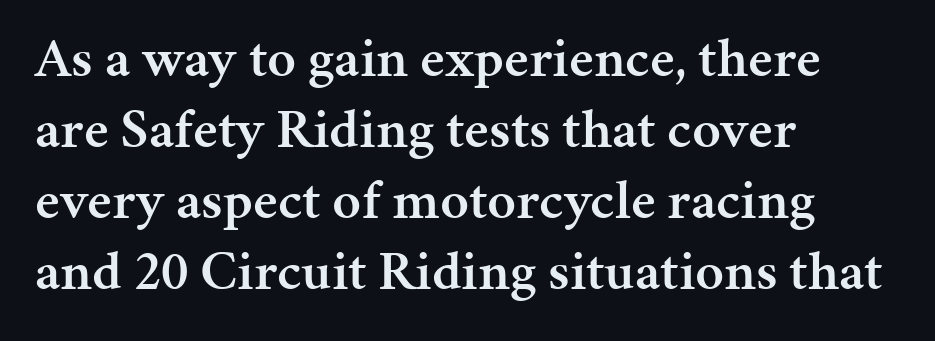
{"serif": "yes", "italic": "no", "bold": "semi", "weight": "semibold", "width": "normal", "stroke_contrast": "medium", "x_height": "medium", "monospaced": "no", "underline": "no", "align": "left", "line_spacing": "normal", "line_spacing_ratio": 1.27, "letter_spacing": "normal", "letter_spacing_em": 0.0, "glyph_px": 56}
